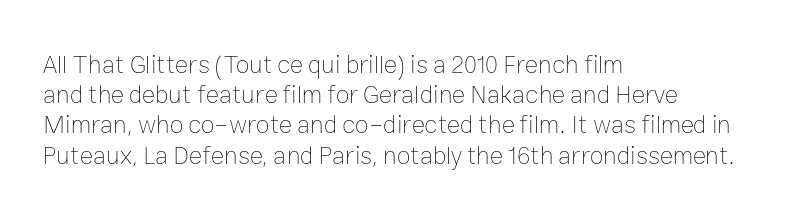
{"italic": "no", "bold": "no", "underline": "no", "align": "left", "line_spacing_ratio": 1.21, "letter_spacing": "normal", "letter_spacing_em": 0.0, "glyph_px": 25}
